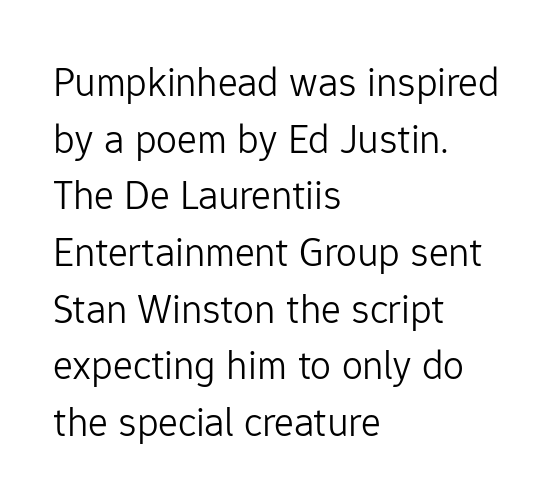
{"serif": "no", "italic": "no", "bold": "no", "weight": "light", "width": "normal", "stroke_contrast": "low", "x_height": "medium", "monospaced": "no", "underline": "no", "align": "left", "line_spacing": "normal", "line_spacing_ratio": 1.35, "letter_spacing": "normal", "letter_spacing_em": 0.0, "glyph_px": 42}
